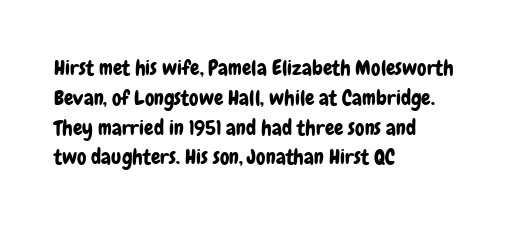
Which margin do the lines hug? The left one — the right edge is uneven. The letters stand upright; this is a roman face. Any mark beneath the type? The region is blank. The space between consecutive lines is moderate. No extra tracking has been applied to these lines.
